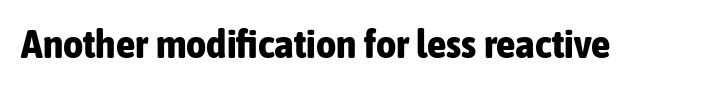
The image shows 39 px bold, condensed sans-serif type, upright; set normal letter spacing, not underlined; low stroke contrast and a medium x-height.
